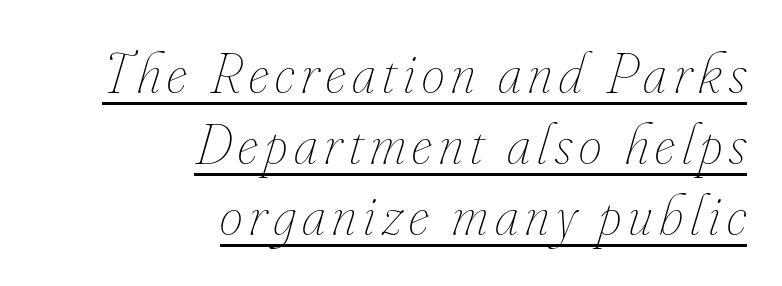
The face used here is proportionally spaced, like ordinary book or web type. Underline: present. The typesetting does not lean heavy: it is not bold. Which margin do the lines hug? The right one — the left edge is uneven.
